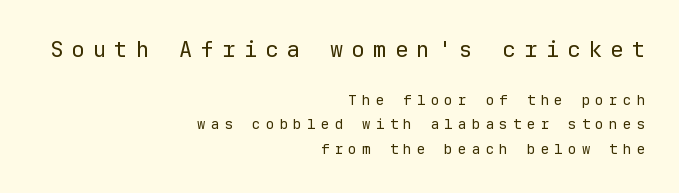
Q: Is the text bold? A: No.
Q: Is the text italic (slanted)? A: No, it is upright.
Q: Is the text underlined? A: No.
Q: How is the paragraph aligned? A: Right-aligned.
Q: Is the spacing between letters normal or unusually wide? A: Unusually wide.
Q: Which block of text is set in a larger size, the first (top) or the second (bottom)? A: The first (top) one.
